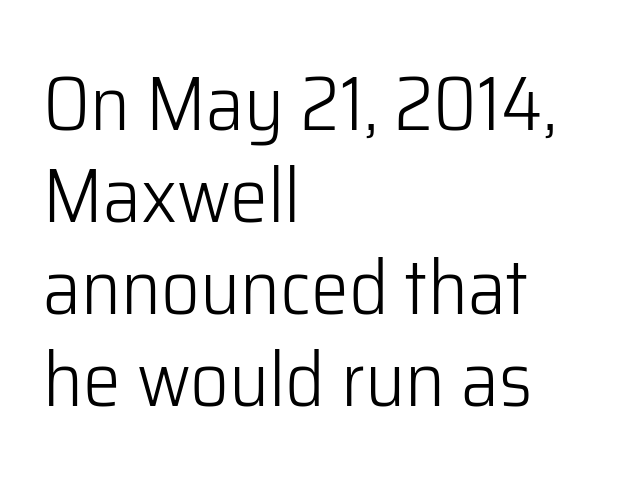
The image shows 76 px light sans-serif type, upright; set left-aligned, line spacing 1.21x, normal letter spacing, not underlined; low stroke contrast and a medium x-height.
